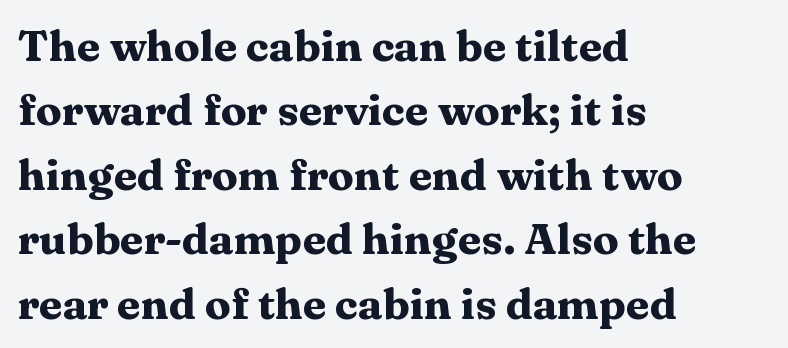
The image shows 43 px heavy, wide serif type, upright; set left-aligned, normal line spacing (1.5x), normal letter spacing, not underlined; medium stroke contrast and a medium x-height.
